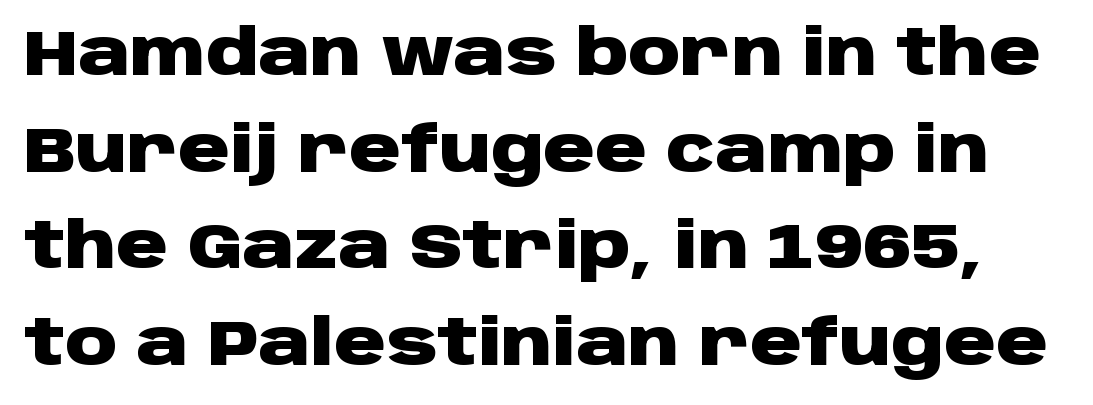
Q: Is the text bold? A: Yes.
Q: Is the text italic (slanted)? A: No, it is upright.
Q: Is the typeface a serif or a sans-serif typeface? A: Sans-serif.
Q: Is the text underlined? A: No.
Q: Is the spacing between letters normal or unusually wide? A: Normal.
Q: Is the spacing between lines tight, normal or loose? A: Normal.
Q: Width (condensed, normal, or wide)? A: Wide.
Q: Stroke contrast? A: Low.
Q: x-height? A: Large.
Q: Monospaced? A: No.
